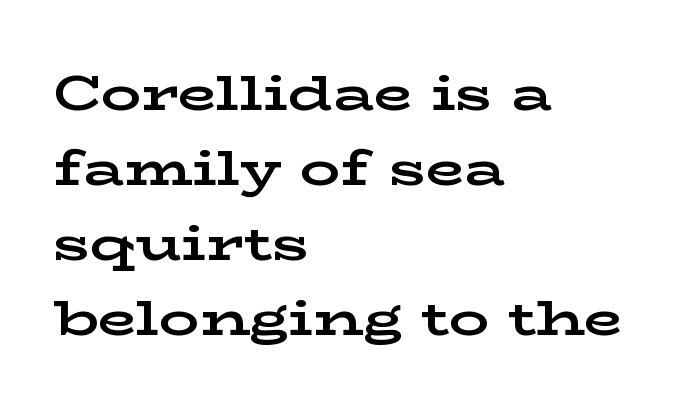
The image shows 50 px bold, wide serif type, upright; set left-aligned, normal line spacing (1.5x), normal letter spacing, not underlined; low stroke contrast and a medium x-height.
